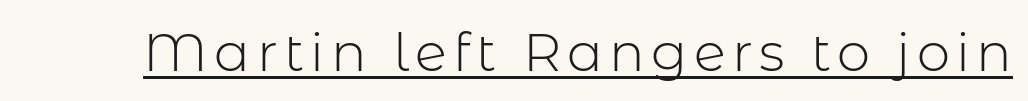
You can tell from the bare stems that sans-serif type was used. Looks like regular typesetting: each glyph gets only the width it needs. Is there an underline? Yes — a line sits under the letters. Unlike italic type, these characters show no tilt at all. The font sits on the lighter half of the weight spectrum, regular included.
